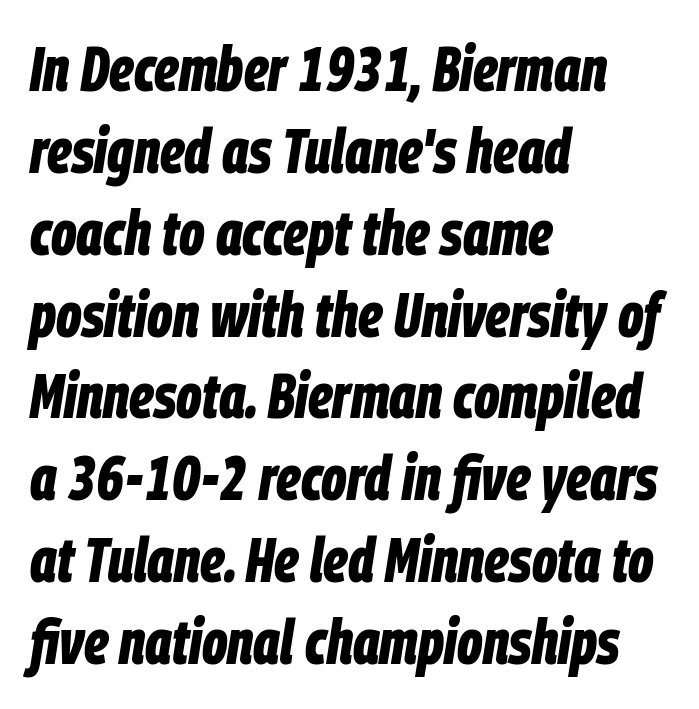
Q: Is the text bold? A: Yes.
Q: Is the text italic (slanted)? A: Yes, it leans right by about 9 degrees.
Q: Is the text underlined? A: No.
Q: How is the paragraph aligned? A: Left-aligned.
Q: Is the spacing between letters normal or unusually wide? A: Normal.
Q: Is the spacing between lines tight, normal or loose? A: Normal.
Q: Width (condensed, normal, or wide)? A: Condensed.
Q: Stroke contrast? A: Low.
Q: x-height? A: Large.
Q: Monospaced? A: No.
